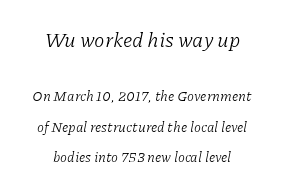
{"italic": "yes", "lean": "right", "slant_degrees": 11, "bold": "no", "underline": "no", "align": "center", "line_spacing": "loose", "line_spacing_ratio": 2.17, "letter_spacing": "normal", "letter_spacing_em": 0.0, "larger_block": "first", "size_ratio": 1.5, "glyph_px": 21}
